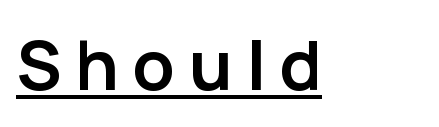
The image shows 69 px semibold sans-serif type, upright; set unusually wide letter spacing (+0.2 em), underlined; low stroke contrast and a medium x-height.
